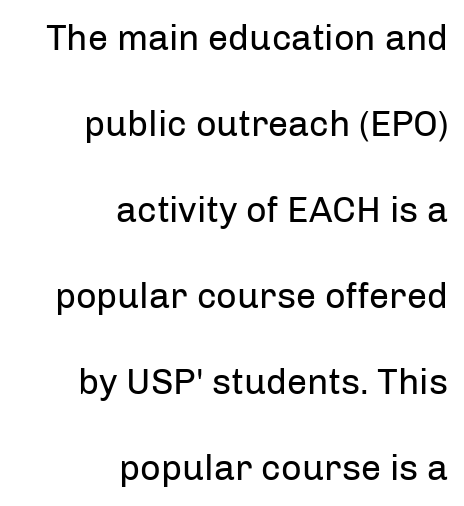
Q: Is the text bold? A: No.
Q: Is the text italic (slanted)? A: No, it is upright.
Q: Is the typeface a serif or a sans-serif typeface? A: Sans-serif.
Q: Is the text underlined? A: No.
Q: How is the paragraph aligned? A: Right-aligned.
Q: Is the spacing between letters normal or unusually wide? A: Normal.
Q: Is the spacing between lines tight, normal or loose? A: Loose.
Q: Width (condensed, normal, or wide)? A: Normal.
Q: Stroke contrast? A: Low.
Q: x-height? A: Medium.
Q: Monospaced? A: No.
